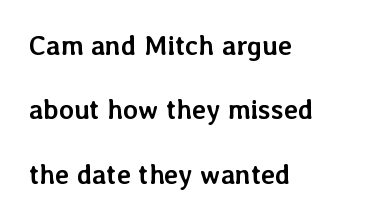
Weight: bold. The face used here is rendered with its standard letterfit. These lines were composed using upright roman letters. Left-aligned paragraph, ragged on the right.
